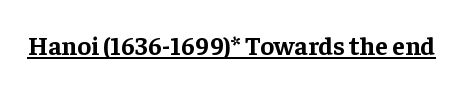
The image shows 26 px bold type, upright; set normal letter spacing, underlined.
